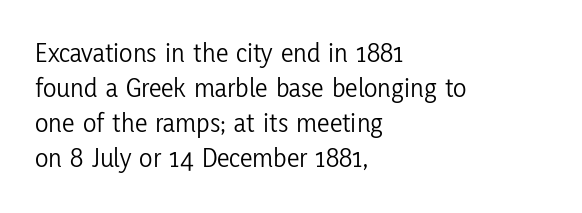
The image shows 28 px light, condensed sans-serif type, upright; set left-aligned, normal line spacing (1.25x), normal letter spacing, not underlined; low stroke contrast and a medium x-height.
